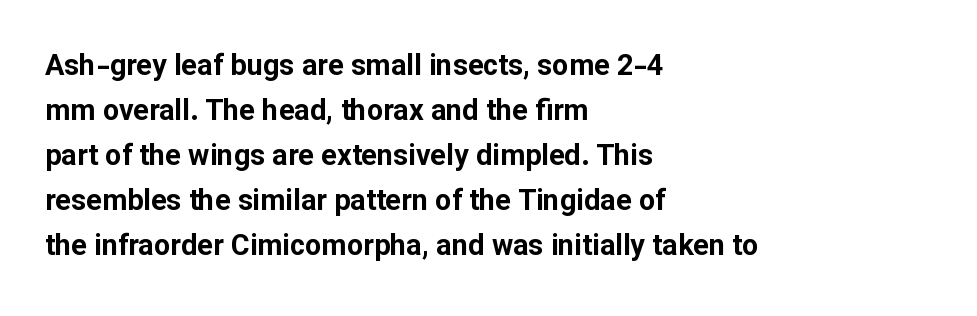
{"serif": "no", "italic": "no", "bold": "yes", "weight": "bold", "width": "normal", "stroke_contrast": "low", "x_height": "medium", "monospaced": "no", "underline": "no", "align": "left", "line_spacing": "normal", "line_spacing_ratio": 1.55, "letter_spacing": "normal", "letter_spacing_em": 0.0, "glyph_px": 29}
